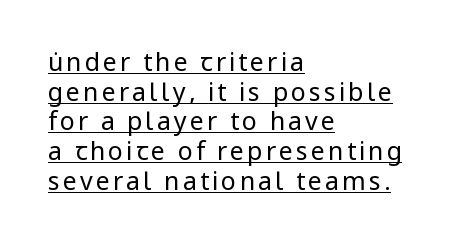
Check the space under the baseline: a stroke is drawn there. The font's upright variant was chosen for this text. No extra ink here — the face is not bold. Layout note: lines flush left.
